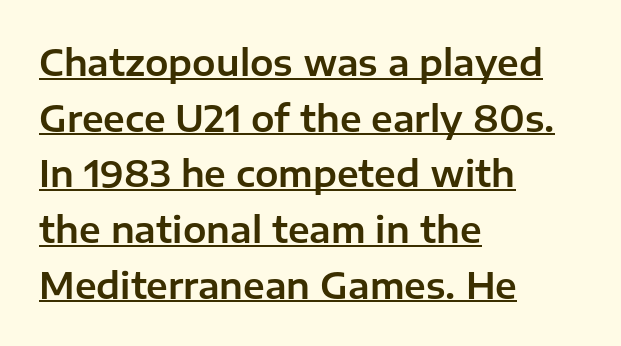
The image shows 35 px sans-serif type, upright; set left-aligned, normal line spacing (1.59x), normal letter spacing, underlined; low stroke contrast and a medium x-height.
